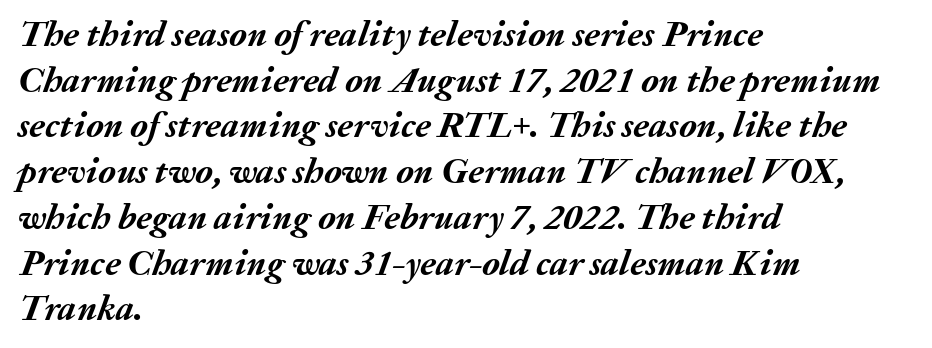
The image shows 36 px semibold type, italic (leaning right); set left-aligned, normal line spacing (1.27x), normal letter spacing, not underlined; medium stroke contrast and a medium x-height.
